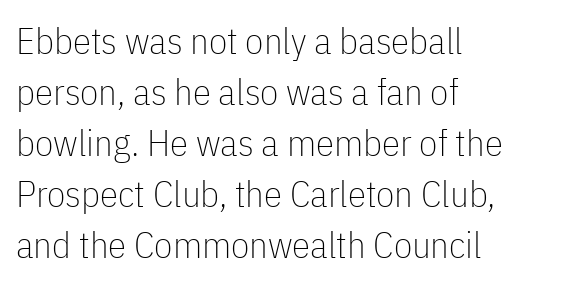
Q: Is the text bold? A: No.
Q: Is the text italic (slanted)? A: No, it is upright.
Q: Is the typeface a serif or a sans-serif typeface? A: Sans-serif.
Q: Is the text underlined? A: No.
Q: How is the paragraph aligned? A: Left-aligned.
Q: Is the spacing between letters normal or unusually wide? A: Normal.
Q: Is the spacing between lines tight, normal or loose? A: Normal.
Q: Width (condensed, normal, or wide)? A: Condensed.
Q: Stroke contrast? A: Low.
Q: x-height? A: Medium.
Q: Monospaced? A: No.
